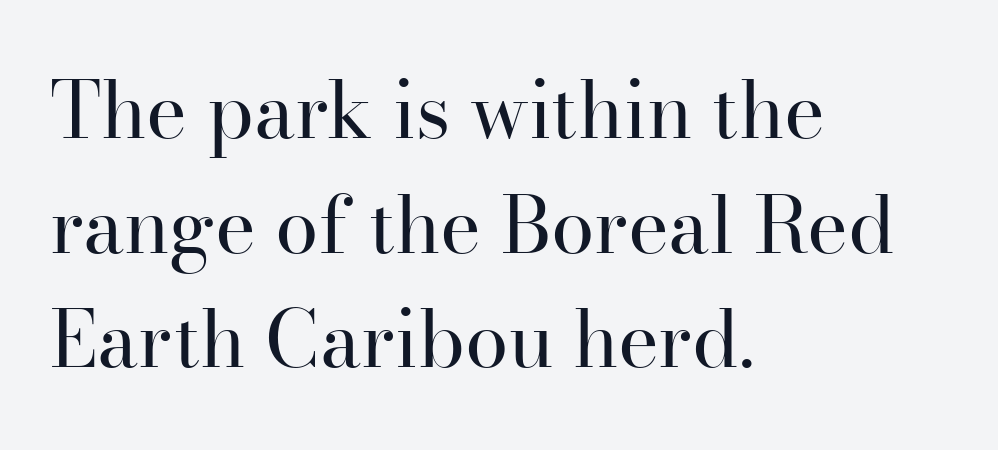
The image shows 78 px regular-weight serif type, upright; set left-aligned, normal line spacing (1.47x), normal letter spacing, not underlined; high stroke contrast and a small x-height.
